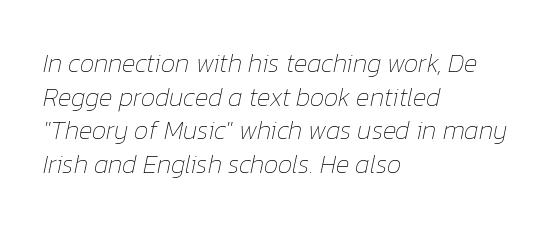
{"italic": "yes", "lean": "right", "slant_degrees": 12, "bold": "no", "underline": "no", "align": "left", "line_spacing": "normal", "line_spacing_ratio": 1.29, "letter_spacing": "normal", "letter_spacing_em": 0.0, "glyph_px": 26}
